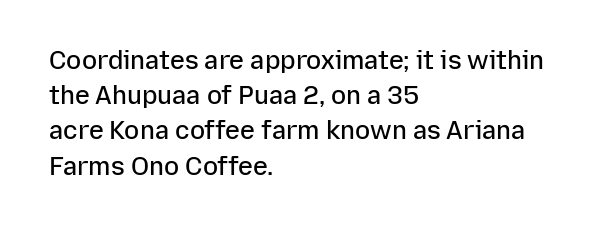
Q: Is the text bold? A: Semi-bold.
Q: Is the text italic (slanted)? A: No, it is upright.
Q: Is the text underlined? A: No.
Q: How is the paragraph aligned? A: Left-aligned.
Q: Is the spacing between letters normal or unusually wide? A: Normal.
Q: Is the spacing between lines tight, normal or loose? A: Normal.
